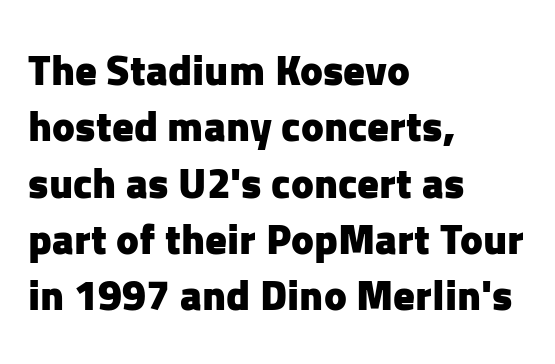
Q: Is the text bold? A: Yes.
Q: Is the text italic (slanted)? A: No, it is upright.
Q: Is the typeface a serif or a sans-serif typeface? A: Sans-serif.
Q: Is the text underlined? A: No.
Q: How is the paragraph aligned? A: Left-aligned.
Q: Is the spacing between letters normal or unusually wide? A: Normal.
Q: Is the spacing between lines tight, normal or loose? A: Normal.
Q: Width (condensed, normal, or wide)? A: Normal.
Q: Stroke contrast? A: Low.
Q: x-height? A: Medium.
Q: Monospaced? A: No.
